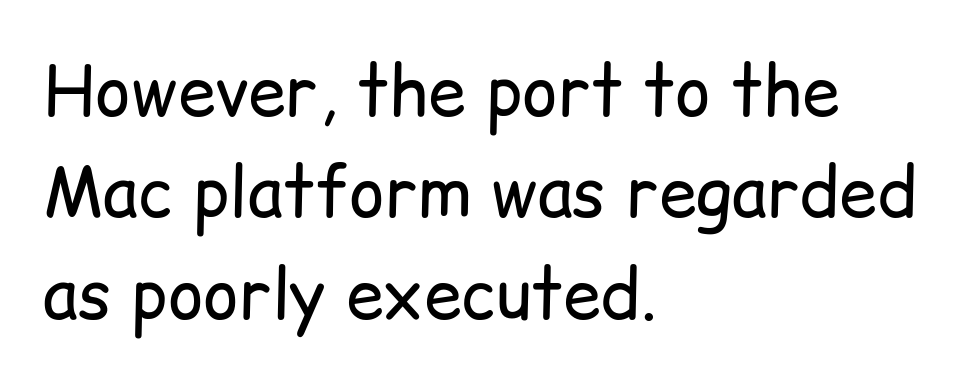
{"serif": "no", "italic": "no", "bold": "no", "weight": "regular", "width": "normal", "stroke_contrast": "low", "x_height": "medium", "monospaced": "no", "underline": "no", "align": "left", "line_spacing": "normal", "line_spacing_ratio": 1.49, "letter_spacing": "normal", "letter_spacing_em": 0.0, "glyph_px": 68}
